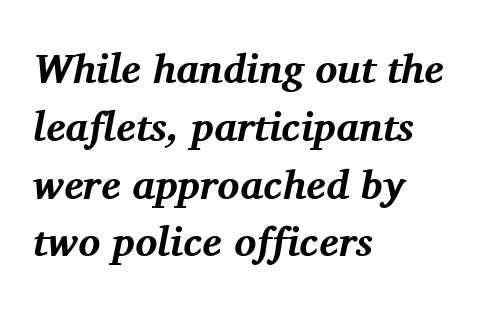
Anything drawn beneath the words? Only blank space. The passage shown is emphatically bold. Is the type slanted? Yes — the strokes lean at a clear angle. This rendering employs a face with finishing strokes, i.e., a serif.
